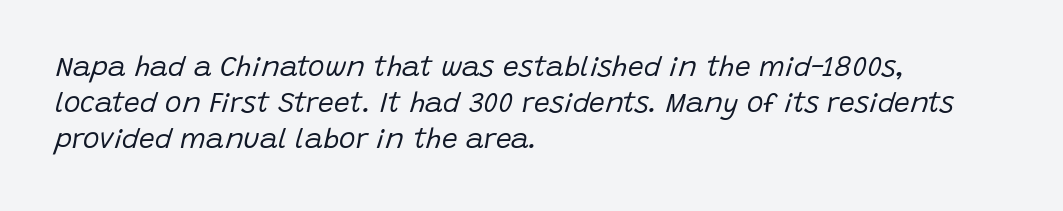
{"italic": "yes", "lean": "right", "slant_degrees": 15, "bold": "no", "weight": "regular", "width": "normal", "stroke_contrast": "low", "x_height": "large", "monospaced": "no", "underline": "no", "align": "left", "line_spacing": "normal", "line_spacing_ratio": 1.28, "letter_spacing": "normal", "letter_spacing_em": 0.0, "glyph_px": 28}
